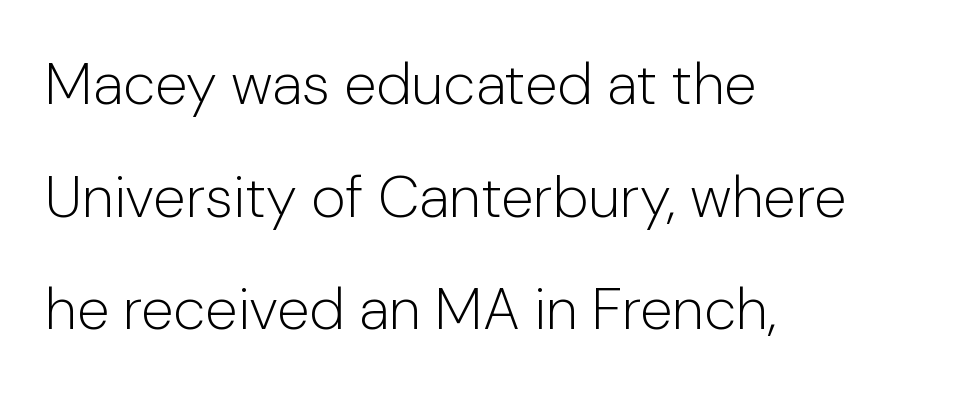
The image shows 59 px light sans-serif type, upright; set left-aligned, loose line spacing (1.91x), normal letter spacing, not underlined; low stroke contrast and a medium x-height.
